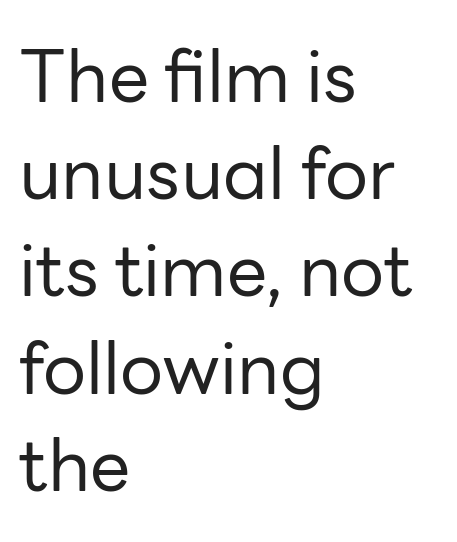
The image shows 72 px regular-weight sans-serif type, upright; set left-aligned, normal line spacing (1.35x), normal letter spacing, not underlined; low stroke contrast and a medium x-height.
